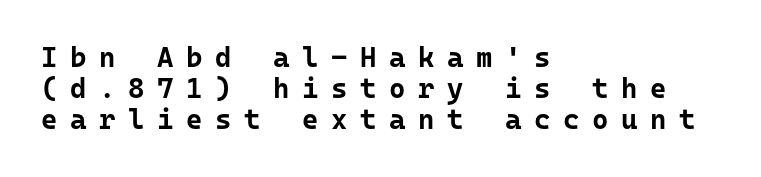
{"serif": "no", "italic": "no", "bold": "yes", "weight": "bold", "width": "normal", "stroke_contrast": "low", "x_height": "medium", "monospaced": "yes", "underline": "no", "align": "left", "line_spacing": "tight", "line_spacing_ratio": 1.1, "letter_spacing": "wide", "letter_spacing_em": 0.45, "glyph_px": 28}
